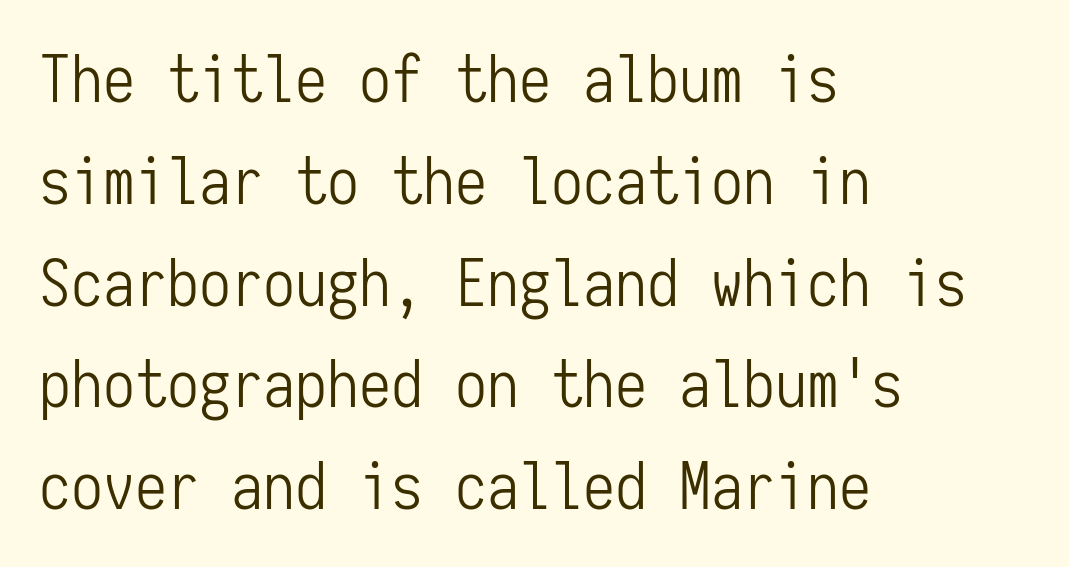
Q: Is the text bold? A: No.
Q: Is the text italic (slanted)? A: No, it is upright.
Q: Is the typeface a serif or a sans-serif typeface? A: Sans-serif.
Q: Is the text underlined? A: No.
Q: How is the paragraph aligned? A: Left-aligned.
Q: Is the spacing between letters normal or unusually wide? A: Normal.
Q: Is the spacing between lines tight, normal or loose? A: Normal.
Q: Width (condensed, normal, or wide)? A: Condensed.
Q: Stroke contrast? A: Low.
Q: x-height? A: Medium.
Q: Monospaced? A: Yes.
